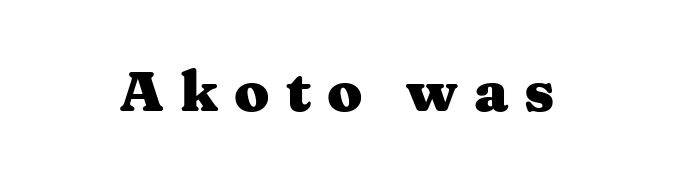
{"serif": "yes", "italic": "no", "bold": "yes", "weight": "heavy", "width": "wide", "stroke_contrast": "medium", "x_height": "medium", "monospaced": "no", "underline": "no", "letter_spacing": "wide", "letter_spacing_em": 0.28, "glyph_px": 57}
